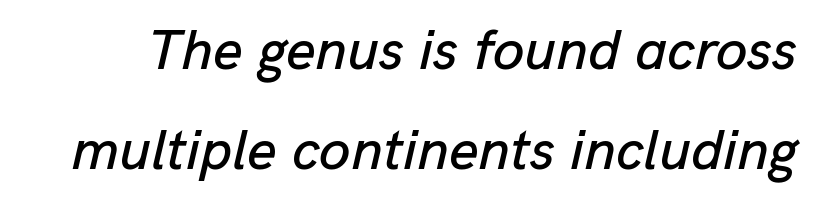
{"italic": "yes", "lean": "right", "slant_degrees": 13, "width": "normal", "stroke_contrast": "low", "x_height": "medium", "monospaced": "no", "underline": "no", "line_spacing_ratio": 1.75, "letter_spacing": "normal", "letter_spacing_em": 0.0, "glyph_px": 57}
